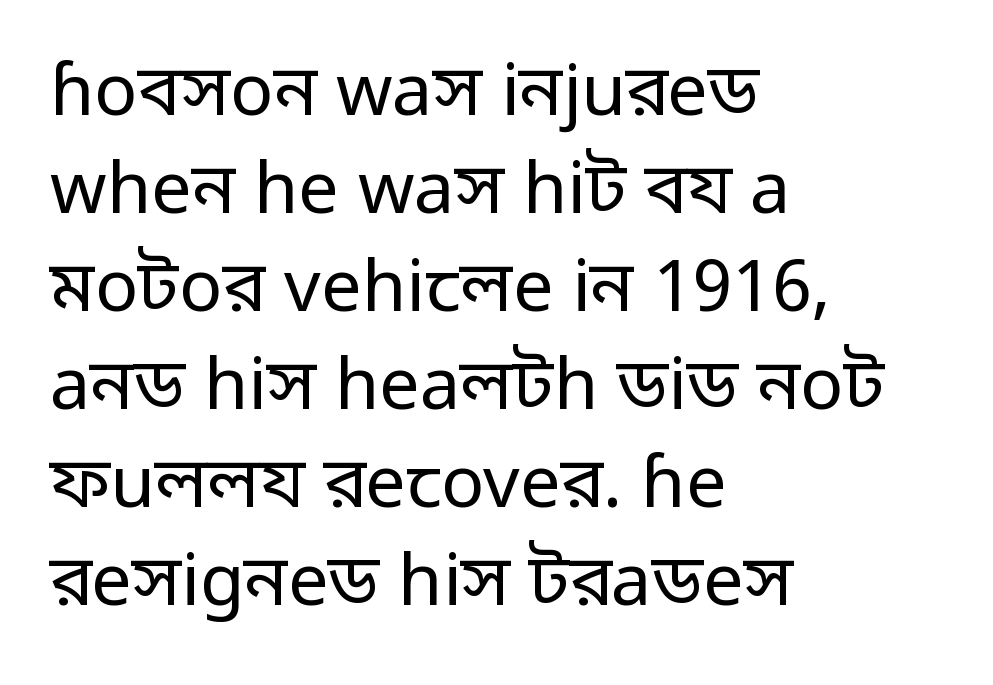
Honestly, the letter spacing is just normal — you wouldn't notice it. Each letter keeps its own natural width here, so spacing adapts to shape. The baseline area is clear. The paragraph has a hard left edge and a soft right edge. Unbolded letterforms with no extra heft. Letterform terminals end flat and unadorned throughout the passage.
